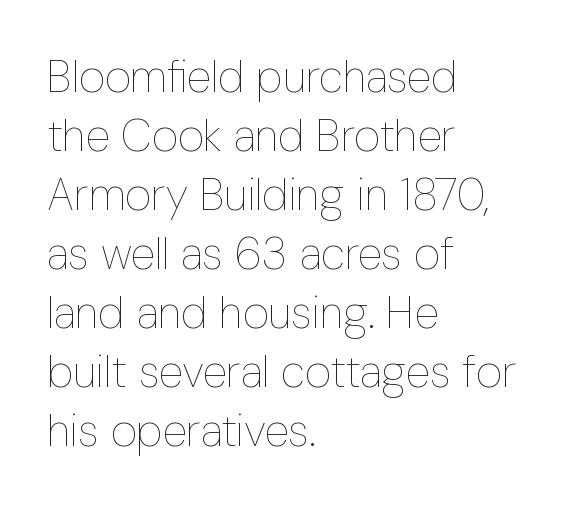
Q: Is the text bold? A: No.
Q: Is the text italic (slanted)? A: No, it is upright.
Q: Is the text underlined? A: No.
Q: How is the paragraph aligned? A: Left-aligned.
Q: Is the spacing between letters normal or unusually wide? A: Normal.
Q: Is the spacing between lines tight, normal or loose? A: Normal.
Q: Width (condensed, normal, or wide)? A: Condensed.
Q: Stroke contrast? A: Low.
Q: x-height? A: Medium.
Q: Monospaced? A: No.
